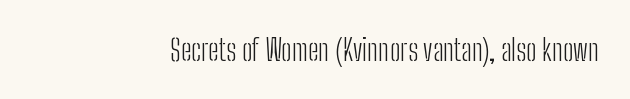
{"serif": "no", "italic": "no", "bold": "no", "weight": "light", "width": "condensed", "stroke_contrast": "low", "x_height": "medium", "monospaced": "no", "underline": "no", "letter_spacing": "normal", "letter_spacing_em": 0.0, "glyph_px": 30}
